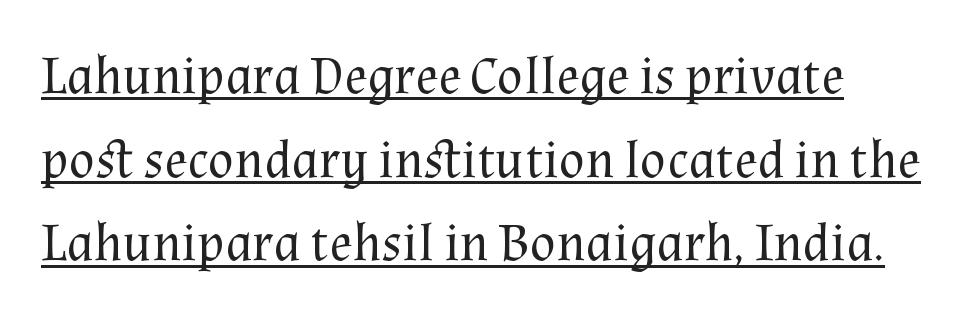
A student would call this left alignment; a typographer would say flush left, rag right. Compared with typical body copy, the letter spacing here is the same. A rule runs beneath these lines of type. This sample uses an upright cut, with every glyph sitting square on the baseline. Proportional: the letters do not fall into vertical columns.
